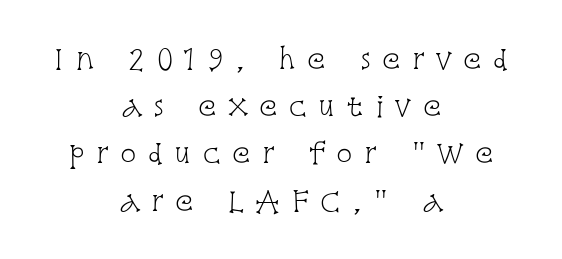
The letterforms sit at book weight or below. When letters stand straight like this, we call the style roman or upright. Letters rest on an invisible, unmarked baseline. Which margin do the lines hug? Neither — every line sits in the middle. The horizontal fit of the characters is loose and conspicuously gappy.
